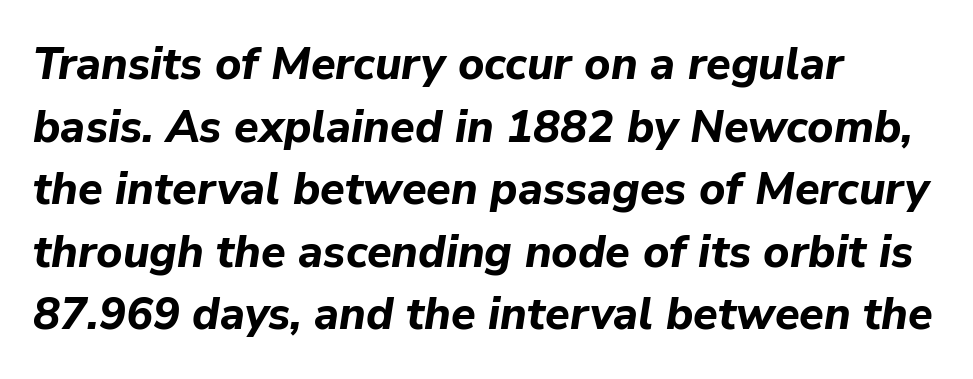
{"italic": "yes", "lean": "right", "slant_degrees": 9, "bold": "yes", "weight": "bold", "width": "normal", "stroke_contrast": "low", "x_height": "medium", "monospaced": "no", "underline": "no", "align": "left", "line_spacing": "normal", "line_spacing_ratio": 1.39, "letter_spacing": "normal", "letter_spacing_em": 0.0, "glyph_px": 45}
